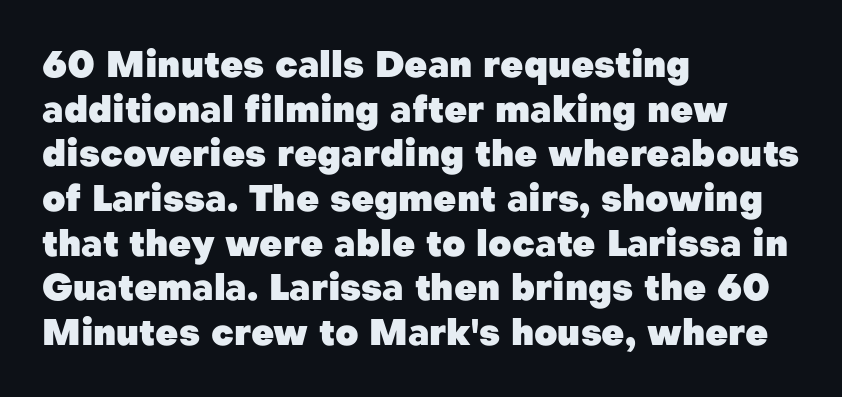
Q: Is the text bold? A: Yes.
Q: Is the text italic (slanted)? A: No, it is upright.
Q: Is the typeface a serif or a sans-serif typeface? A: Sans-serif.
Q: Is the text underlined? A: No.
Q: How is the paragraph aligned? A: Left-aligned.
Q: Is the spacing between letters normal or unusually wide? A: Normal.
Q: Width (condensed, normal, or wide)? A: Normal.
Q: Stroke contrast? A: Low.
Q: x-height? A: Medium.
Q: Monospaced? A: No.
